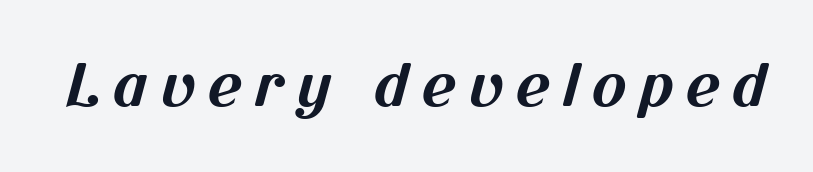
The typesetting leans heavy: a genuine bold. The letters advance in unequal steps, a hallmark of proportional type. Has an underline been added? It has not. The text was rendered using a sans face with plain stroke endings.
